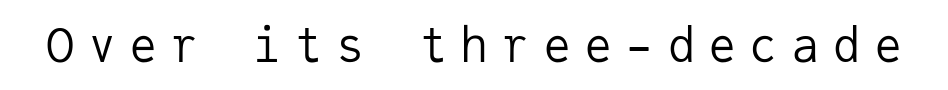
Q: Is the text bold? A: No.
Q: Is the text italic (slanted)? A: No, it is upright.
Q: Is the typeface a serif or a sans-serif typeface? A: Sans-serif.
Q: Is the text underlined? A: No.
Q: Is the spacing between letters normal or unusually wide? A: Unusually wide.
Q: Width (condensed, normal, or wide)? A: Normal.
Q: Stroke contrast? A: Low.
Q: x-height? A: Medium.
Q: Monospaced? A: Yes.
